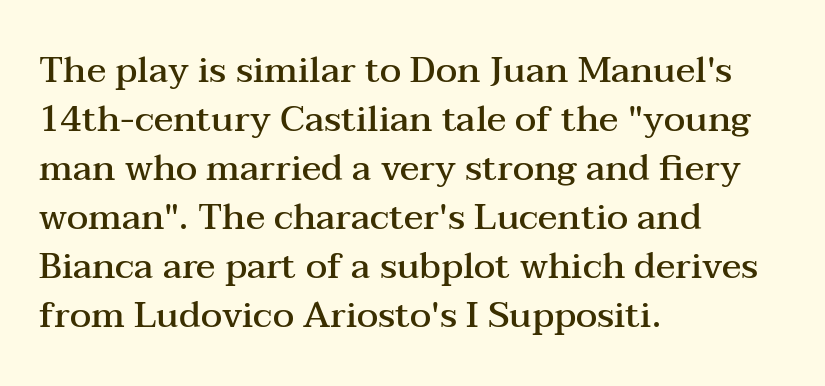
The baseline area is clear. The paragraph has a hard left edge and a soft right edge. What kind of face is this? One with serifs. Summary of vertical rhythm: regular, with standard interline spacing. Does extra space separate the letters? No, they use regular spacing. You could not count columns in this text — the font is proportionally spaced.
